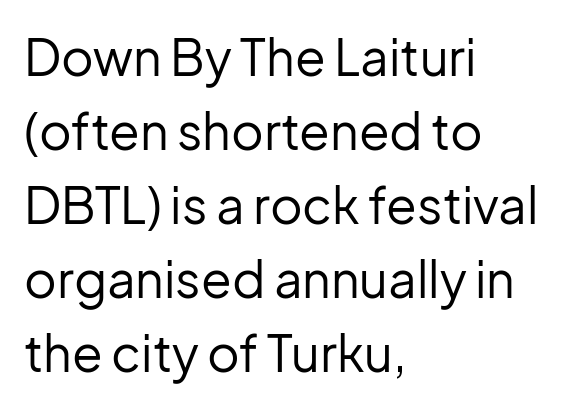
{"serif": "no", "italic": "no", "bold": "no", "weight": "regular", "width": "normal", "stroke_contrast": "low", "x_height": "medium", "monospaced": "no", "underline": "no", "align": "left", "line_spacing": "normal", "line_spacing_ratio": 1.48, "letter_spacing": "normal", "letter_spacing_em": 0.0, "glyph_px": 50}
